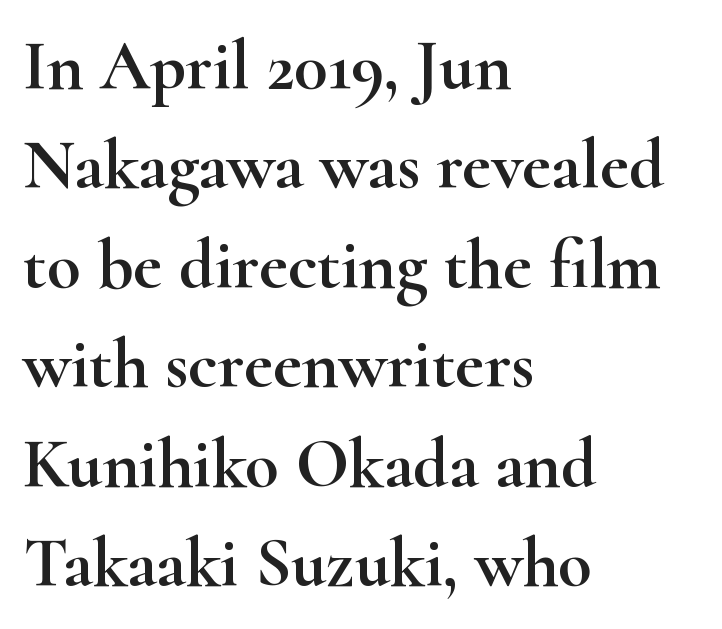
{"serif": "yes", "italic": "no", "width": "wide", "stroke_contrast": "high", "x_height": "small", "monospaced": "no", "underline": "no", "align": "left", "line_spacing": "normal", "line_spacing_ratio": 1.42, "letter_spacing": "normal", "letter_spacing_em": 0.0, "glyph_px": 70}
